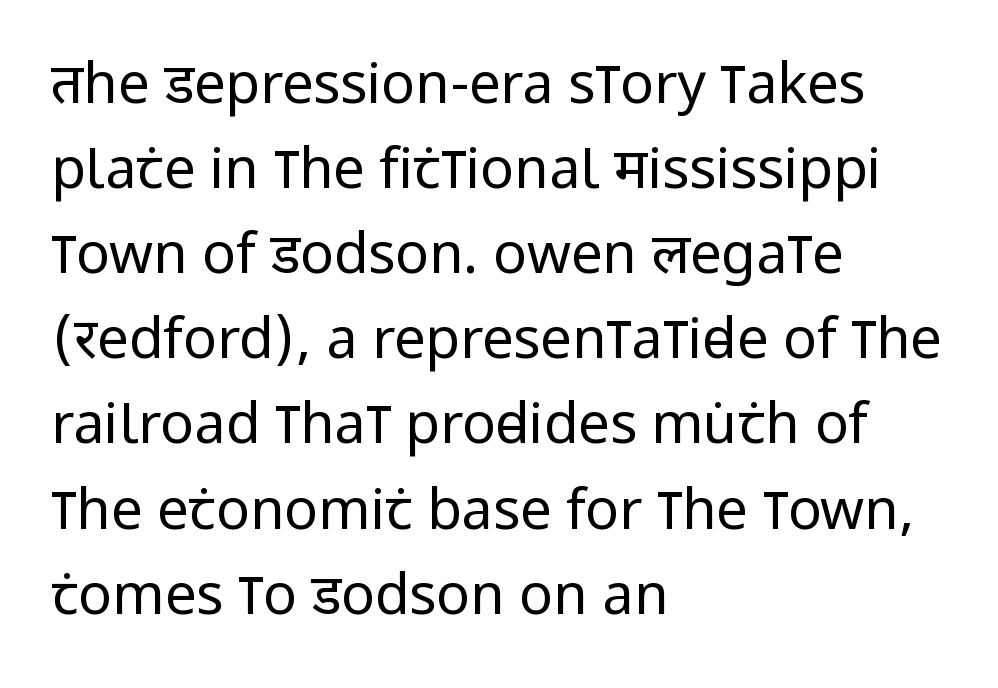
Q: Is the text bold? A: No.
Q: Is the text italic (slanted)? A: No, it is upright.
Q: Is the typeface a serif or a sans-serif typeface? A: Sans-serif.
Q: Is the text underlined? A: No.
Q: How is the paragraph aligned? A: Left-aligned.
Q: Is the spacing between letters normal or unusually wide? A: Normal.
Q: Is the spacing between lines tight, normal or loose? A: Normal.
Q: Width (condensed, normal, or wide)? A: Condensed.
Q: Stroke contrast? A: Low.
Q: x-height? A: Large.
Q: Monospaced? A: No.
